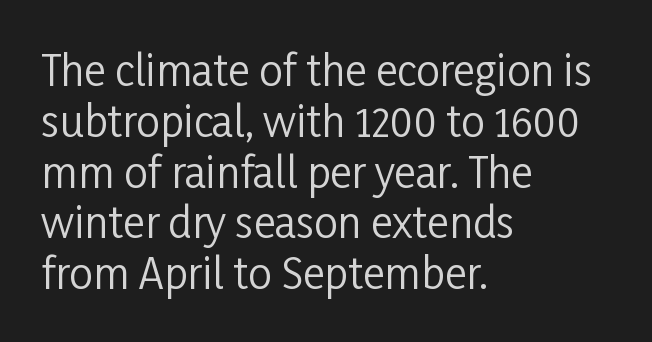
Lines of text with bare space underneath. Posture: upright roman. The letters advance in unequal steps, a hallmark of proportional type. The cut favours lightness, reaching ordinary text weight at its darkest. Letterform terminals end flat and unadorned throughout the passage.
